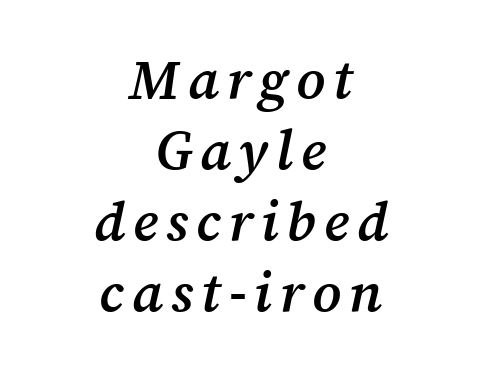
Visually the block forms a symmetrical silhouette, jagged on both flanks. The letters advance in unequal steps, a hallmark of proportional type. Semibold letterforms, between regular and bold. These lines are composed in type with serifs. Rule under the text: the space is simply empty.
